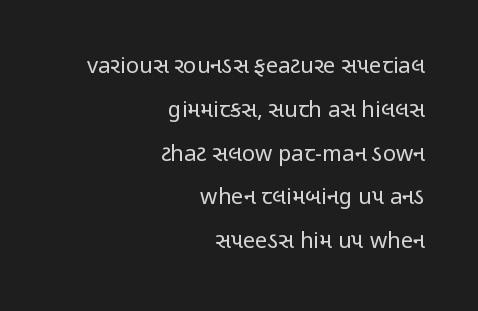
Q: Is the text bold? A: No.
Q: Is the text italic (slanted)? A: No, it is upright.
Q: Is the text underlined? A: No.
Q: How is the paragraph aligned? A: Right-aligned.
Q: Is the spacing between letters normal or unusually wide? A: Normal.
Q: Is the spacing between lines tight, normal or loose? A: Loose.
